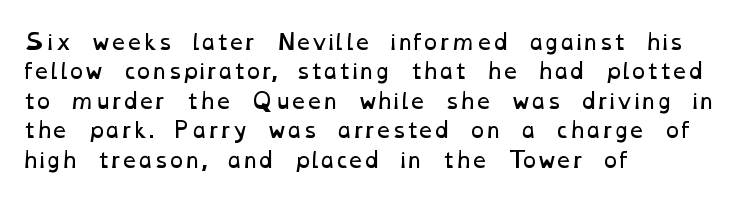
{"bold": "no", "underline": "no", "align": "left", "line_spacing": "normal", "line_spacing_ratio": 1.4, "letter_spacing": "normal", "letter_spacing_em": 0.0, "glyph_px": 21}
